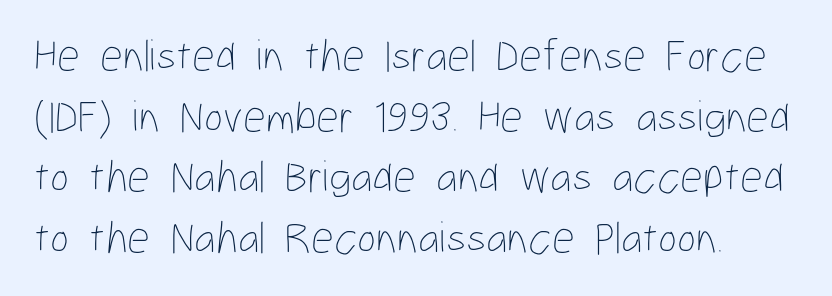
{"italic": "no", "bold": "no", "weight": "thin", "width": "condensed", "stroke_contrast": "low", "x_height": "medium", "monospaced": "no", "underline": "no", "line_spacing": "normal", "line_spacing_ratio": 1.35, "letter_spacing": "normal", "letter_spacing_em": 0.0, "glyph_px": 45}
